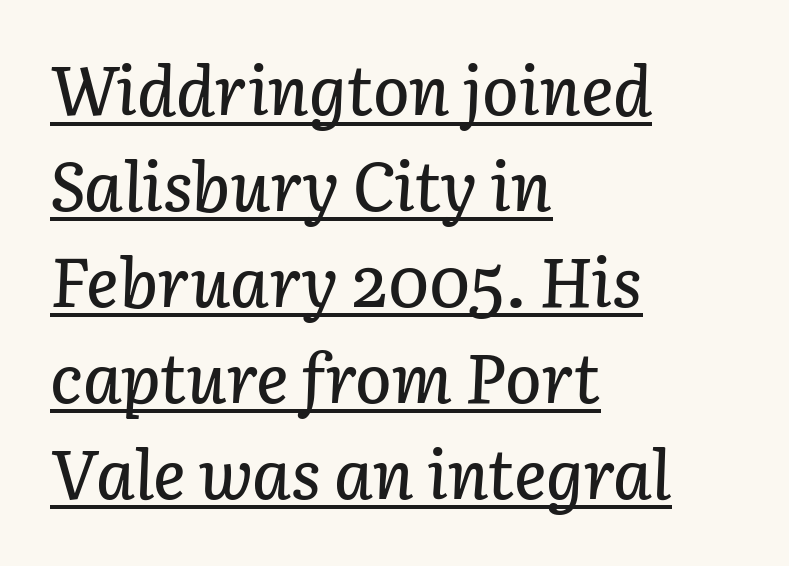
{"italic": "yes", "lean": "right", "slant_degrees": 3, "width": "normal", "stroke_contrast": "low", "x_height": "medium", "monospaced": "no", "underline": "yes", "align": "left", "line_spacing": "normal", "line_spacing_ratio": 1.41, "letter_spacing": "normal", "letter_spacing_em": 0.0, "glyph_px": 68}
